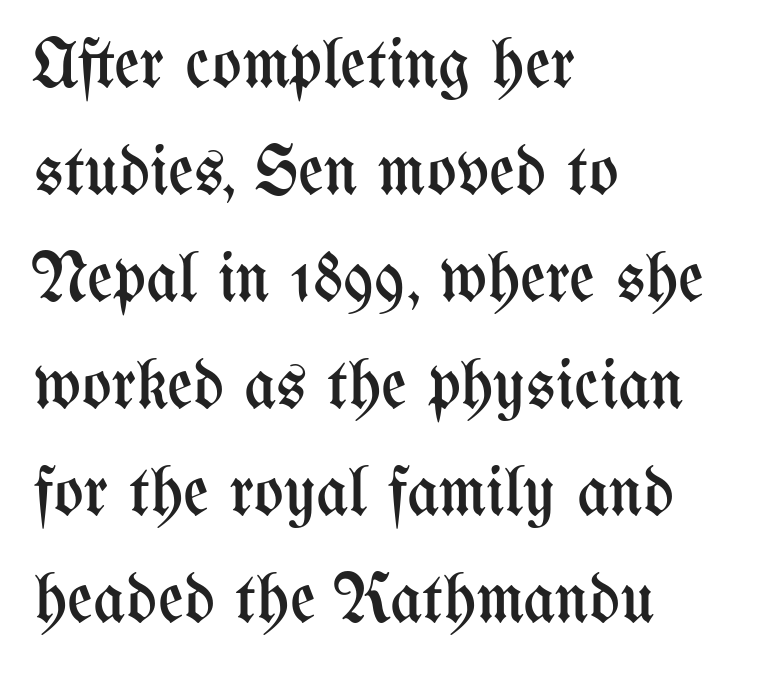
Q: Is the text bold? A: No.
Q: Is the text italic (slanted)? A: No, it is upright.
Q: Is the text underlined? A: No.
Q: How is the paragraph aligned? A: Left-aligned.
Q: Is the spacing between letters normal or unusually wide? A: Normal.
Q: Is the spacing between lines tight, normal or loose? A: Normal.
Q: Width (condensed, normal, or wide)? A: Condensed.
Q: Stroke contrast? A: Medium.
Q: x-height? A: Medium.
Q: Monospaced? A: No.
